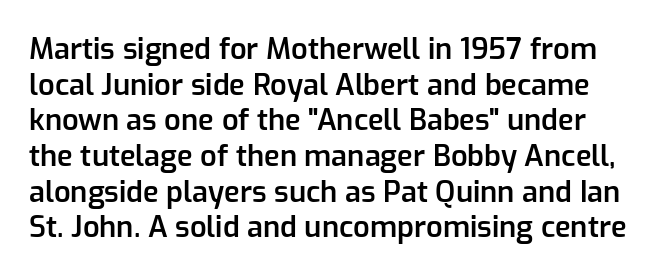
Type without underlining. Semibold letterforms, between regular and bold. Vertical strokes here are truly vertical. Think of a printed novel: that variable character pitch is what you see here. Does the type have serifs? No, each stem ends abruptly.
